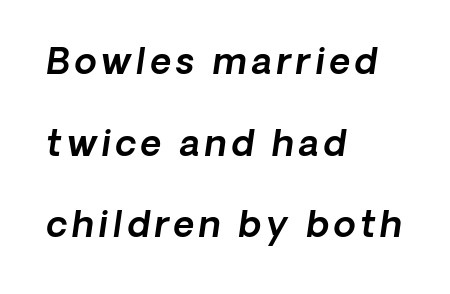
The image shows 36 px text type, italic (leaning right); set left-aligned, loose line spacing (2.27x), not underlined; a medium x-height.
